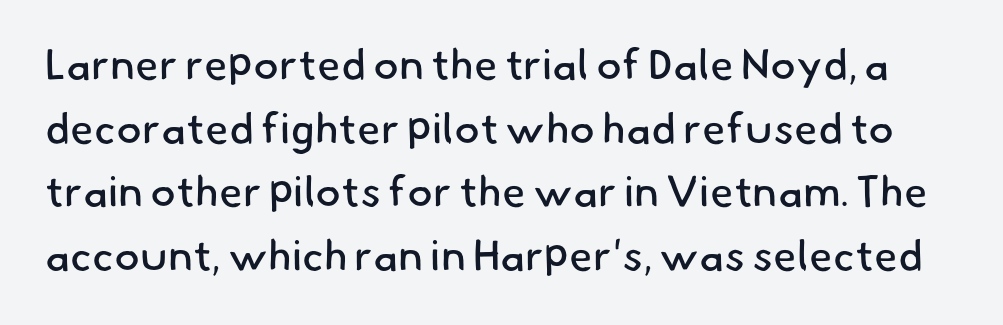
The image shows 43 px regular-weight sans-serif type; set normal line spacing (1.48x), normal letter spacing, not underlined; low stroke contrast and a small x-height.
